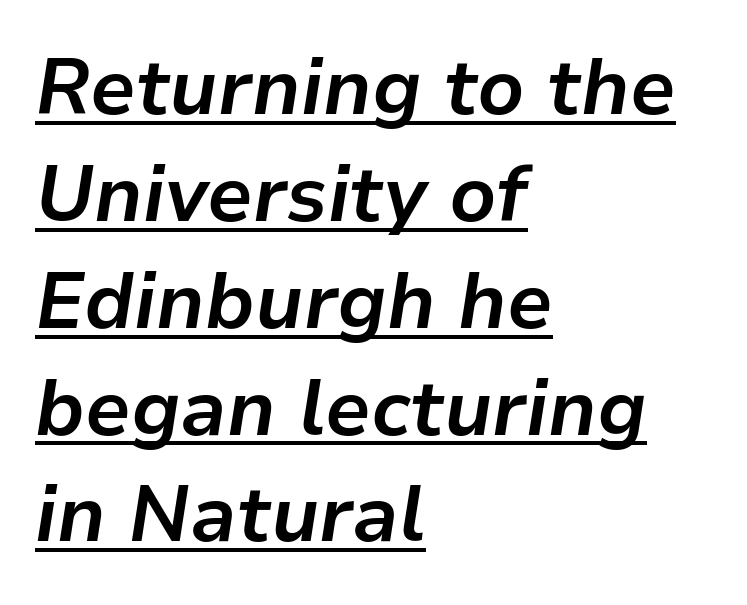
Short and long lines alike share a common starting point at left. In terms of weight, the rendering is a true, heavy bold. The rendering applies a slant to the glyphs. The rendering uses natural spacing where letterforms have individual widths.
